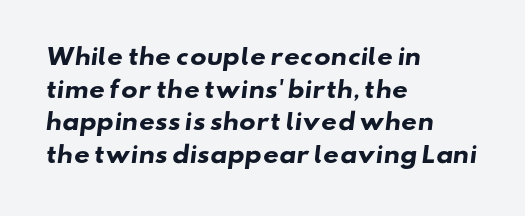
The image shows 22 px bold type; set left-aligned, normal line spacing (1.48x), normal letter spacing, not underlined.
